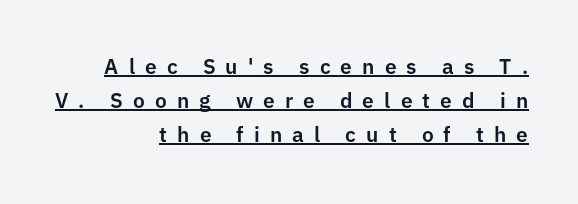
Here the glyphs are tracked loosely, breaking word shapes into spaced letters. A student would call this right alignment; a typographer would say flush right, rag left. The letters stand upright; this is a roman face. Regarding leading, the lines here are spaced in the standard way.
